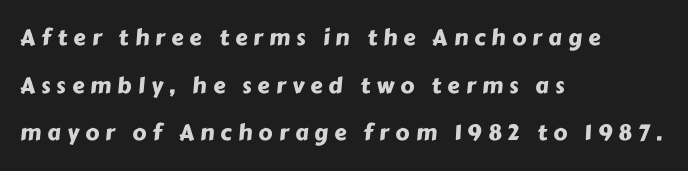
{"underline": "no", "align": "left", "line_spacing": "loose", "line_spacing_ratio": 2.16, "letter_spacing": "wide", "letter_spacing_em": 0.28, "glyph_px": 22}
